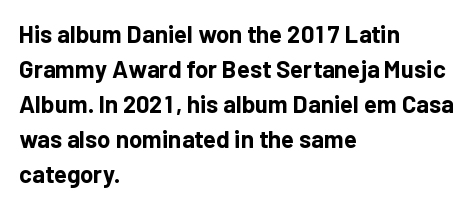
Q: Is the text bold? A: Yes.
Q: Is the text italic (slanted)? A: No, it is upright.
Q: Is the text underlined? A: No.
Q: How is the paragraph aligned? A: Left-aligned.
Q: Is the spacing between letters normal or unusually wide? A: Normal.
Q: Is the spacing between lines tight, normal or loose? A: Normal.
